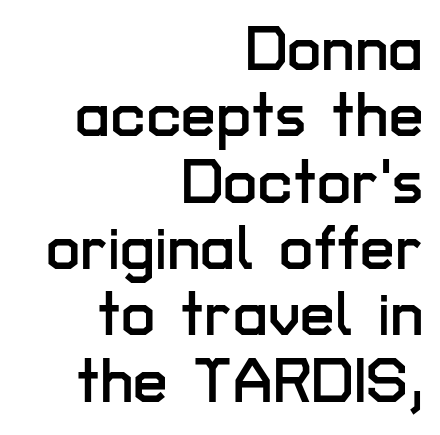
Q: Is the text italic (slanted)? A: No, it is upright.
Q: Is the typeface a serif or a sans-serif typeface? A: Sans-serif.
Q: Is the text underlined? A: No.
Q: How is the paragraph aligned? A: Right-aligned.
Q: Is the spacing between letters normal or unusually wide? A: Normal.
Q: Is the spacing between lines tight, normal or loose? A: Tight.
Q: Width (condensed, normal, or wide)? A: Normal.
Q: Stroke contrast? A: Low.
Q: x-height? A: Medium.
Q: Monospaced? A: No.
